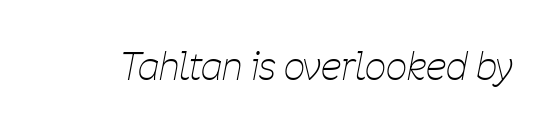
Spacing verdict: proportional, widths tailored to each character. The strokes are not fattened; the text isn't bold. Standard letterfit; no display-style spreading of the glyphs. Check under the words: just untouched page. The rendering applies a slant to the glyphs.
